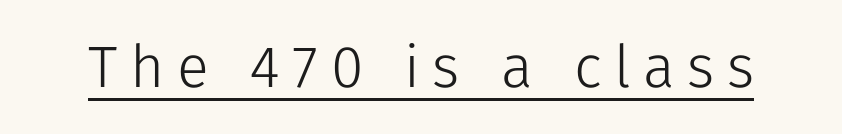
{"serif": "no", "italic": "no", "bold": "no", "weight": "light", "width": "normal", "stroke_contrast": "low", "x_height": "medium", "monospaced": "no", "underline": "yes", "letter_spacing": "wide", "letter_spacing_em": 0.21, "glyph_px": 59}
